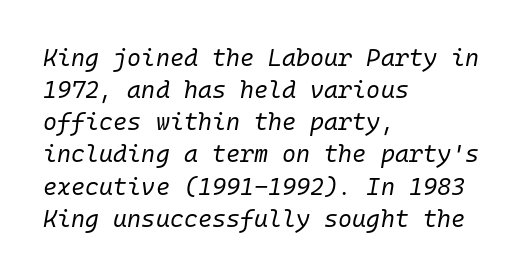
The image shows 24 px text type, italic (leaning right); set left-aligned, normal line spacing (1.34x), normal letter spacing, not underlined.
